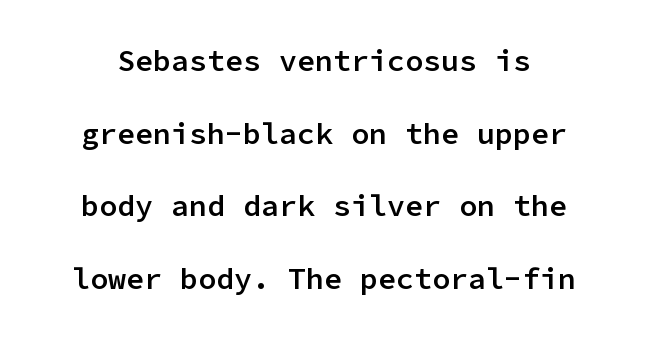
Q: Is the text bold? A: Semi-bold.
Q: Is the text italic (slanted)? A: No, it is upright.
Q: Is the typeface a serif or a sans-serif typeface? A: Sans-serif.
Q: Is the text underlined? A: No.
Q: Is the spacing between letters normal or unusually wide? A: Normal.
Q: Is the spacing between lines tight, normal or loose? A: Loose.
Q: Width (condensed, normal, or wide)? A: Normal.
Q: Stroke contrast? A: Low.
Q: x-height? A: Medium.
Q: Monospaced? A: Yes.
